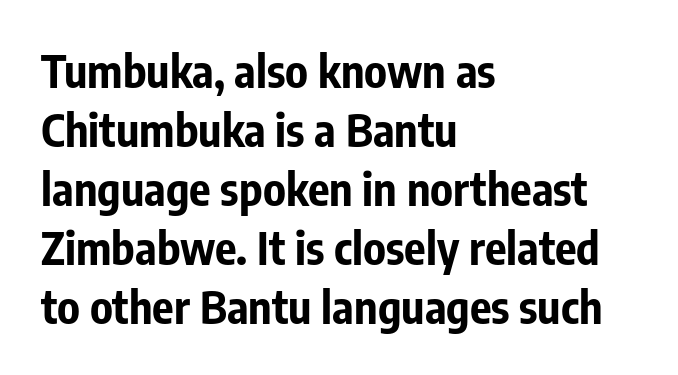
The image shows 45 px bold, condensed sans-serif type, upright; set left-aligned, normal line spacing (1.31x), normal letter spacing, not underlined; low stroke contrast and a medium x-height.
